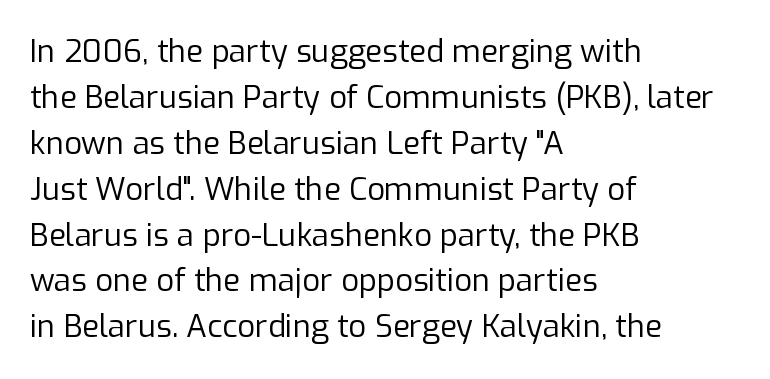
Q: Is the text bold? A: No.
Q: Is the text italic (slanted)? A: No, it is upright.
Q: Is the typeface a serif or a sans-serif typeface? A: Sans-serif.
Q: Is the text underlined? A: No.
Q: How is the paragraph aligned? A: Left-aligned.
Q: Is the spacing between letters normal or unusually wide? A: Normal.
Q: Is the spacing between lines tight, normal or loose? A: Normal.
Q: Width (condensed, normal, or wide)? A: Normal.
Q: Stroke contrast? A: Low.
Q: x-height? A: Medium.
Q: Monospaced? A: No.
